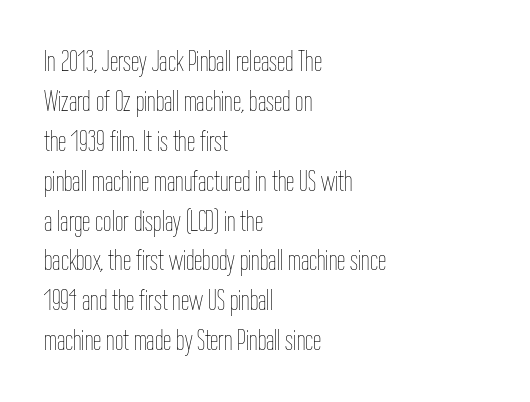
Q: Is the text bold? A: No.
Q: Is the text italic (slanted)? A: No, it is upright.
Q: Is the text underlined? A: No.
Q: How is the paragraph aligned? A: Left-aligned.
Q: Is the spacing between letters normal or unusually wide? A: Normal.
Q: Is the spacing between lines tight, normal or loose? A: Normal.
Q: Width (condensed, normal, or wide)? A: Condensed.
Q: Stroke contrast? A: Low.
Q: x-height? A: Medium.
Q: Monospaced? A: No.
